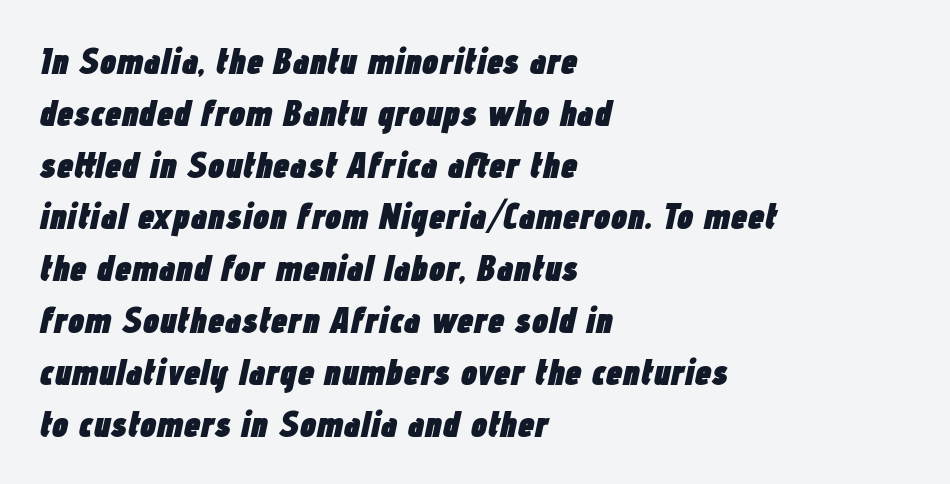
The image shows 37 px heavy, condensed type, italic (leaning right); set left-aligned, normal line spacing (1.4x), normal letter spacing, not underlined; low stroke contrast and a medium x-height.
